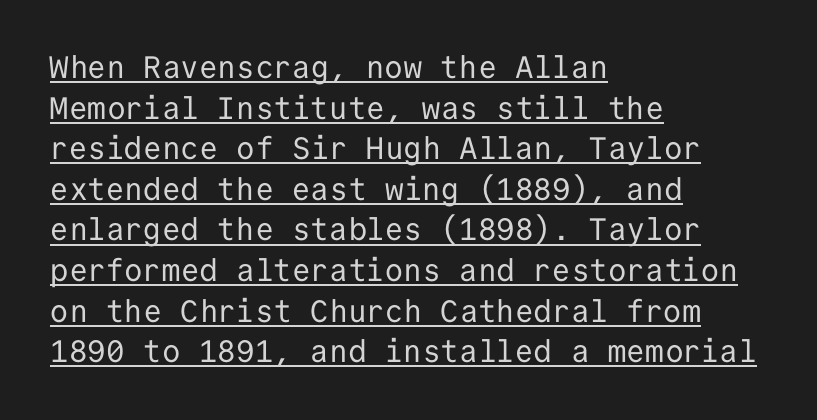
{"serif": "no", "italic": "no", "bold": "no", "weight": "regular", "width": "normal", "stroke_contrast": "low", "x_height": "medium", "monospaced": "yes", "underline": "yes", "align": "left", "line_spacing": "normal", "line_spacing_ratio": 1.31, "letter_spacing": "normal", "letter_spacing_em": 0.0, "glyph_px": 31}
